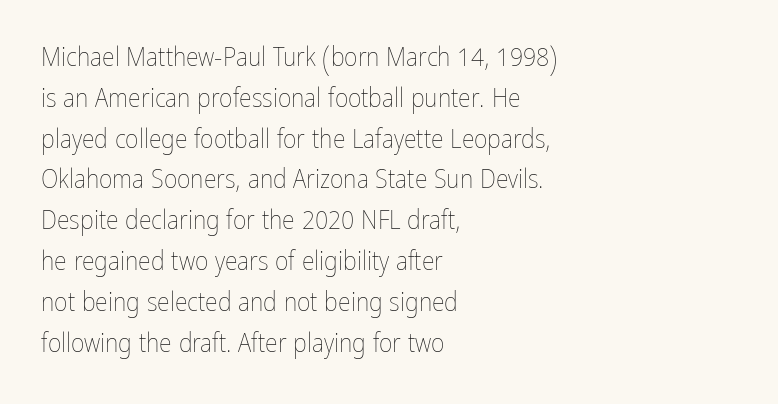
The gap between lines stays unmarked. No extra tracking has been applied to these lines. Does the leading feel generous? No, just average. Short and long lines alike share a common starting point at left.
